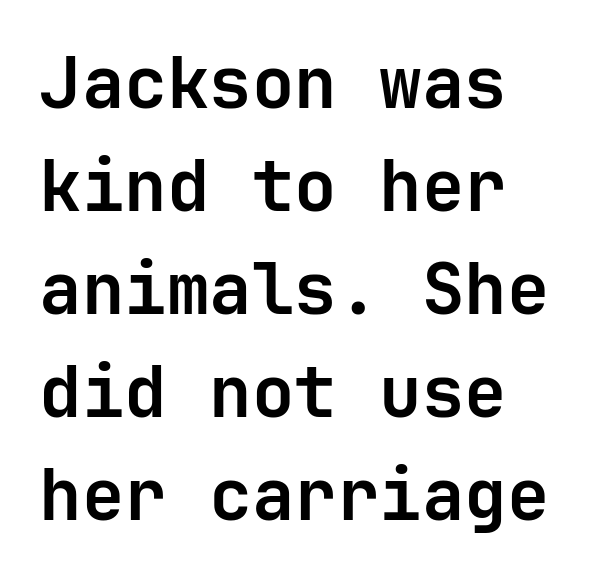
{"serif": "no", "italic": "no", "bold": "yes", "weight": "semibold", "width": "normal", "stroke_contrast": "low", "x_height": "medium", "underline": "no", "align": "left", "line_spacing": "normal", "line_spacing_ratio": 1.45, "letter_spacing": "normal", "letter_spacing_em": 0.0, "glyph_px": 71}
